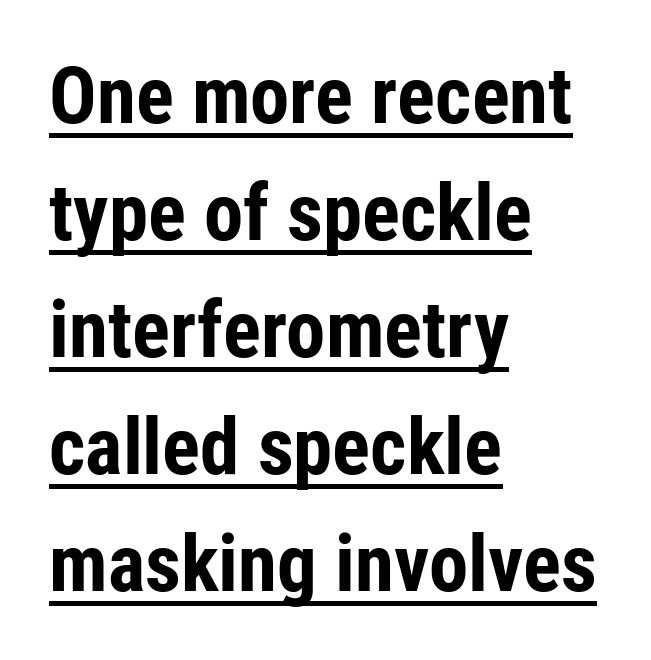
{"serif": "no", "italic": "no", "bold": "yes", "weight": "bold", "width": "condensed", "stroke_contrast": "low", "x_height": "medium", "monospaced": "no", "underline": "yes", "align": "left", "line_spacing": "normal", "line_spacing_ratio": 1.48, "letter_spacing": "normal", "letter_spacing_em": 0.0, "glyph_px": 79}
